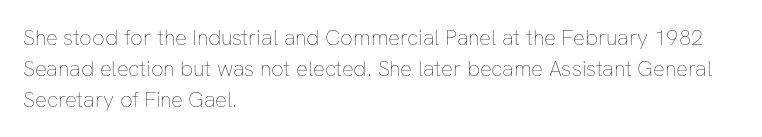
Q: Is the text bold? A: No.
Q: Is the text italic (slanted)? A: No, it is upright.
Q: Is the text underlined? A: No.
Q: How is the paragraph aligned? A: Left-aligned.
Q: Is the spacing between letters normal or unusually wide? A: Normal.
Q: Is the spacing between lines tight, normal or loose? A: Normal.
